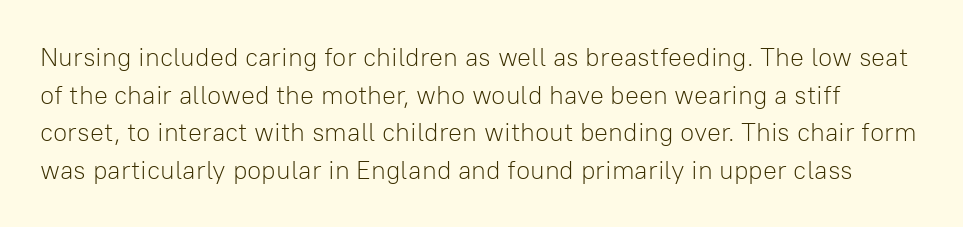
Q: Is the text bold? A: No.
Q: Is the text italic (slanted)? A: No, it is upright.
Q: Is the text underlined? A: No.
Q: Is the spacing between letters normal or unusually wide? A: Normal.
Q: Is the spacing between lines tight, normal or loose? A: Normal.
